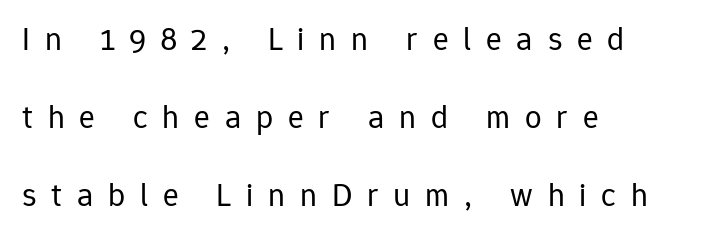
The image shows 33 px regular-weight sans-serif type, upright; set left-aligned, loose line spacing (2.37x), unusually wide letter spacing (+0.45 em), not underlined; low stroke contrast and a medium x-height.
